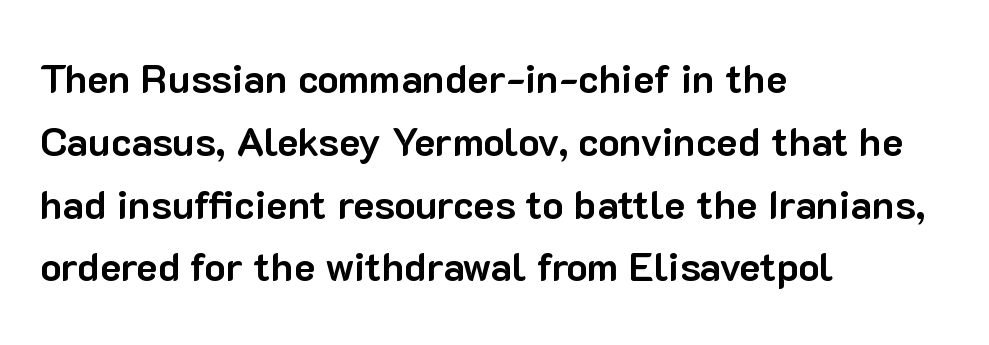
The image shows 40 px bold sans-serif type, upright; set left-aligned, normal line spacing (1.57x), normal letter spacing, not underlined; low stroke contrast and a medium x-height.
